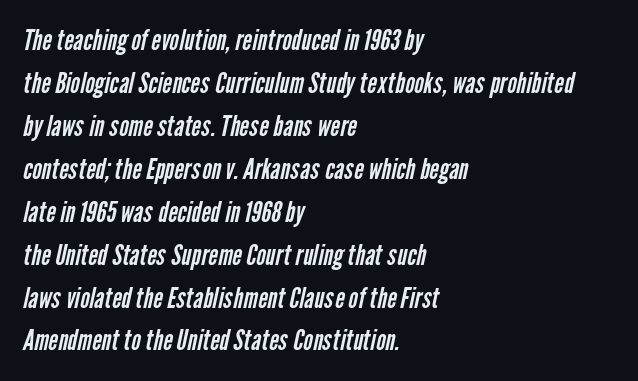
{"serif": "no", "bold": "no", "weight": "regular", "width": "condensed", "stroke_contrast": "low", "x_height": "medium", "monospaced": "no", "underline": "no", "align": "left", "line_spacing": "normal", "line_spacing_ratio": 1.48, "letter_spacing": "normal", "letter_spacing_em": 0.0, "glyph_px": 29}
